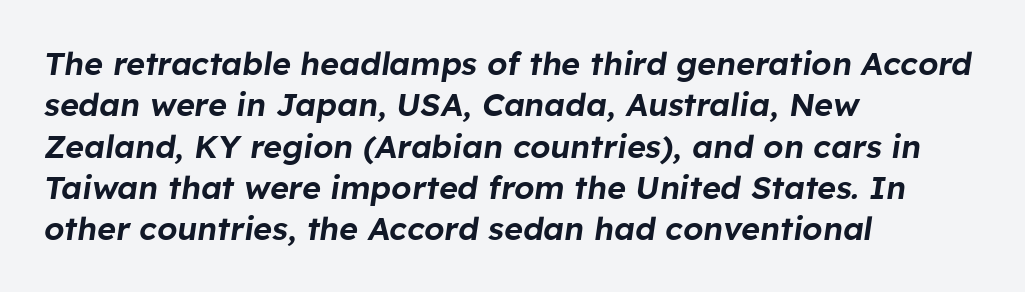
Observe the ordinary spacing: letters are neighbours, not strangers. Does the lettering tilt? It does — this is italic. Plain, unruled lines of type. Compared with a centered layout, this one pins lines to the left instead. Leading: standard.
